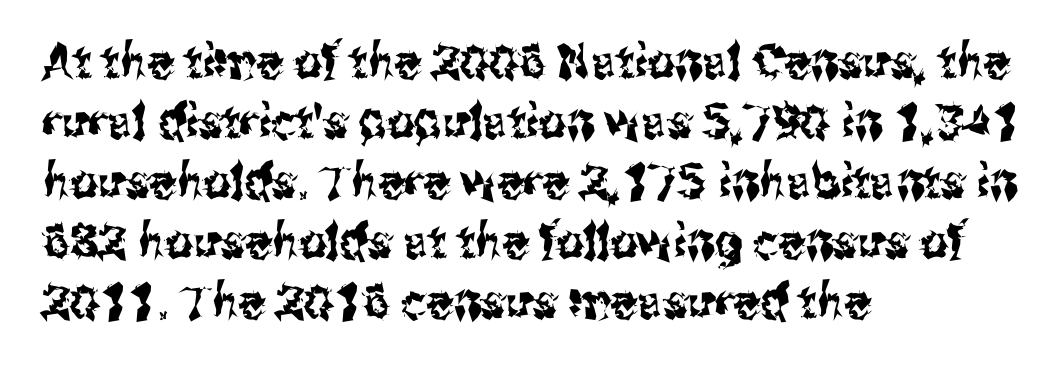
Reading down the block, your eye returns to a fixed left position each line. Proportional: the letters do not fall into vertical columns. The face used here is a sans, in the tradition of grotesques and geometrics. Interline gaps are of average width in this sample. The typography opts for an upright posture over an oblique one. Letters rest on an invisible, unmarked baseline.
